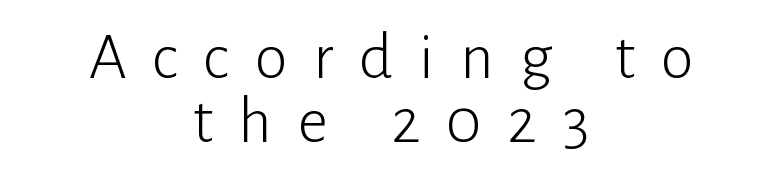
{"serif": "no", "italic": "no", "bold": "no", "weight": "light", "width": "normal", "stroke_contrast": "low", "x_height": "medium", "monospaced": "no", "underline": "no", "align": "center", "line_spacing": "tight", "line_spacing_ratio": 0.96, "letter_spacing": "wide", "letter_spacing_em": 0.38, "glyph_px": 67}
